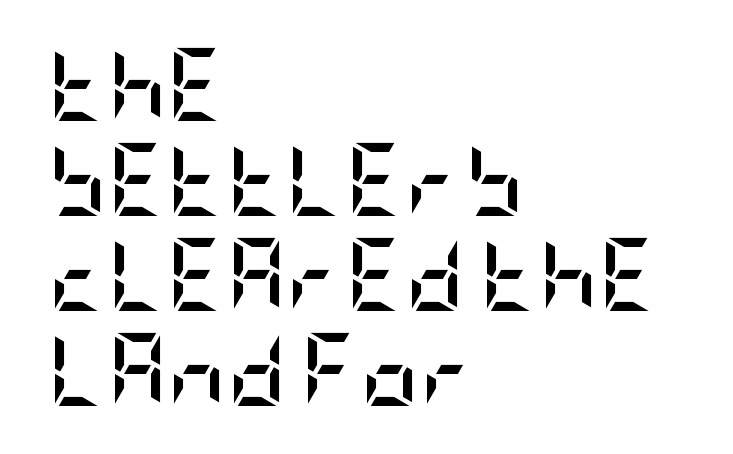
{"serif": "no", "italic": "no", "bold": "yes", "weight": "semibold", "width": "condensed", "stroke_contrast": "low", "x_height": "large", "underline": "no", "align": "left", "line_spacing": "normal", "line_spacing_ratio": 1.3, "letter_spacing": "normal", "letter_spacing_em": 0.0, "glyph_px": 73}
